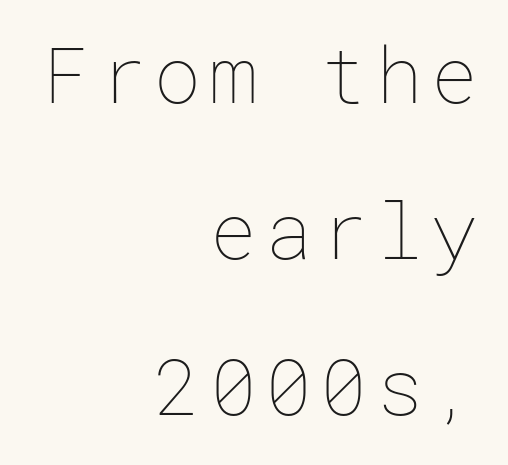
The image shows 78 px thin type, upright; set right-aligned, loose line spacing (2.0x), not underlined; low stroke contrast and a medium x-height.
